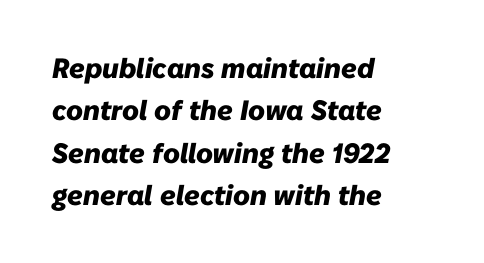
Q: Is the text bold? A: Yes.
Q: Is the text italic (slanted)? A: Yes, it leans right by about 10 degrees.
Q: Is the text underlined? A: No.
Q: How is the paragraph aligned? A: Left-aligned.
Q: Is the spacing between letters normal or unusually wide? A: Normal.
Q: Is the spacing between lines tight, normal or loose? A: Normal.
Q: Width (condensed, normal, or wide)? A: Normal.
Q: Stroke contrast? A: Low.
Q: x-height? A: Medium.
Q: Monospaced? A: No.
